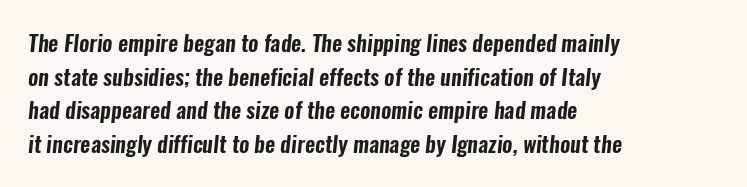
Q: Is the text underlined? A: No.
Q: How is the paragraph aligned? A: Left-aligned.
Q: Is the spacing between letters normal or unusually wide? A: Normal.
Q: Is the spacing between lines tight, normal or loose? A: Normal.
